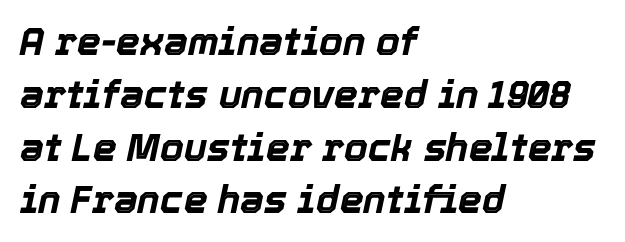
Q: Is the text bold? A: Yes.
Q: Is the text italic (slanted)? A: Yes, it leans right by about 12 degrees.
Q: Is the text underlined? A: No.
Q: How is the paragraph aligned? A: Left-aligned.
Q: Is the spacing between letters normal or unusually wide? A: Normal.
Q: Is the spacing between lines tight, normal or loose? A: Normal.
Q: Width (condensed, normal, or wide)? A: Normal.
Q: x-height? A: Medium.
Q: Monospaced? A: No.
